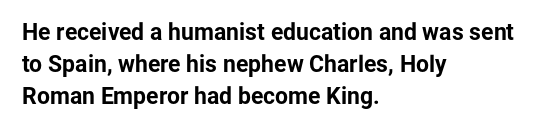
The image shows 23 px bold type, upright; set left-aligned, normal line spacing (1.39x), normal letter spacing, not underlined.
